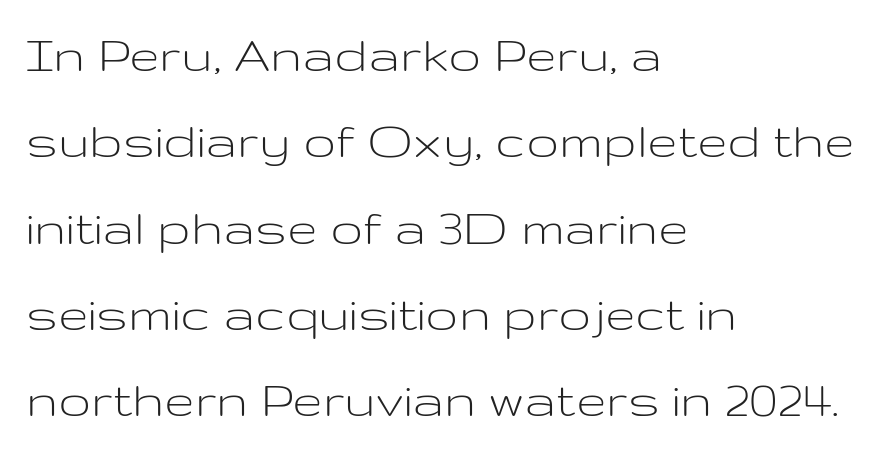
In terms of letterspacing, this is plain default setting. This rendering uses left alignment, leaving the right contour irregular. The rendering shows plain stroke endings on the letterforms — a sans-serif design. Spacing verdict: proportional, widths tailored to each character.
